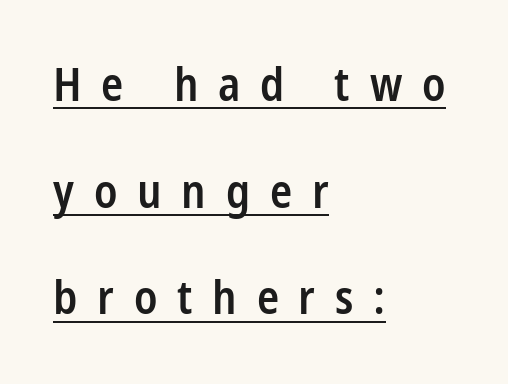
The image shows 46 px semibold, condensed sans-serif type, upright; set left-aligned, loose line spacing (2.32x), unusually wide letter spacing (+0.43 em), underlined; low stroke contrast and a medium x-height.
